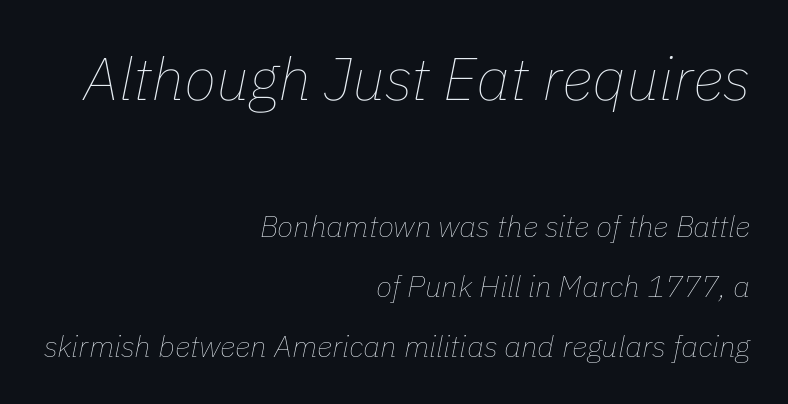
{"italic": "yes", "lean": "right", "slant_degrees": 11, "bold": "no", "weight": "thin", "width": "normal", "stroke_contrast": "low", "x_height": "medium", "monospaced": "no", "underline": "no", "align": "right", "line_spacing": "loose", "line_spacing_ratio": 2.0, "letter_spacing": "normal", "letter_spacing_em": 0.0, "larger_block": "first", "size_ratio": 2.0, "glyph_px": 60}
